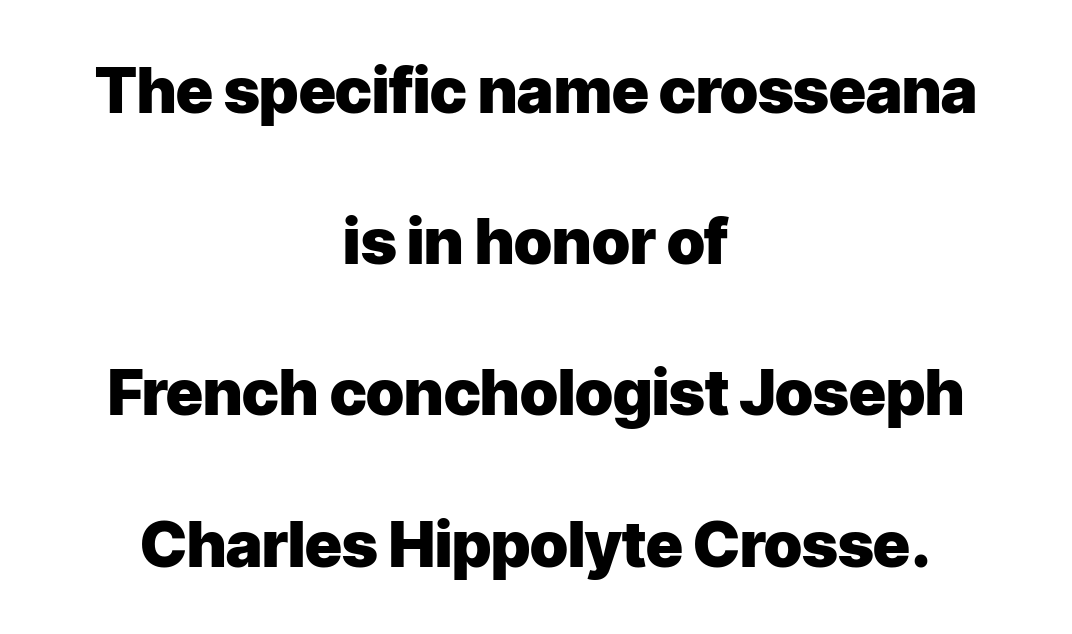
Q: Is the text bold? A: Yes.
Q: Is the text italic (slanted)? A: No, it is upright.
Q: Is the typeface a serif or a sans-serif typeface? A: Sans-serif.
Q: Is the text underlined? A: No.
Q: How is the paragraph aligned? A: Centered.
Q: Is the spacing between letters normal or unusually wide? A: Normal.
Q: Is the spacing between lines tight, normal or loose? A: Loose.
Q: Width (condensed, normal, or wide)? A: Normal.
Q: Stroke contrast? A: Low.
Q: x-height? A: Medium.
Q: Monospaced? A: No.
